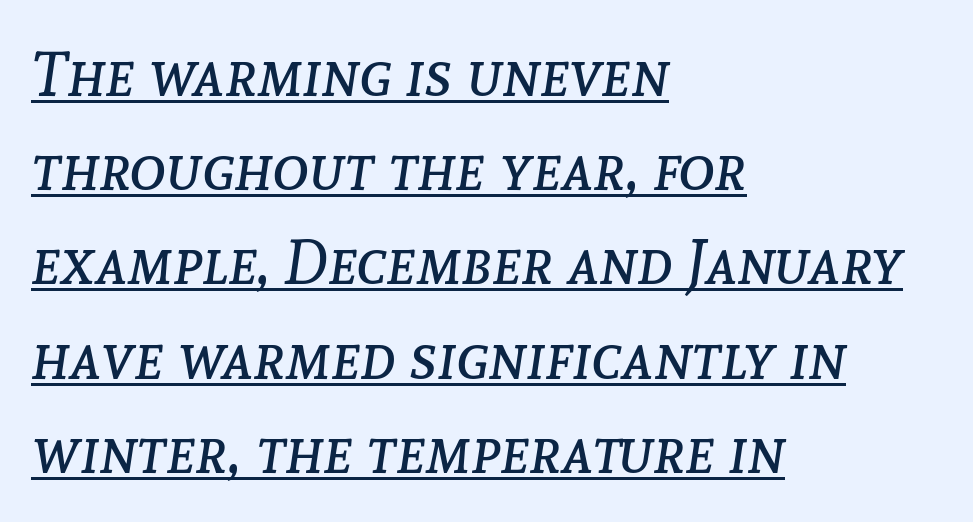
The image shows 62 px regular-weight type, italic (leaning right); set left-aligned, normal line spacing (1.52x), normal letter spacing, underlined; low stroke contrast and a medium x-height.
